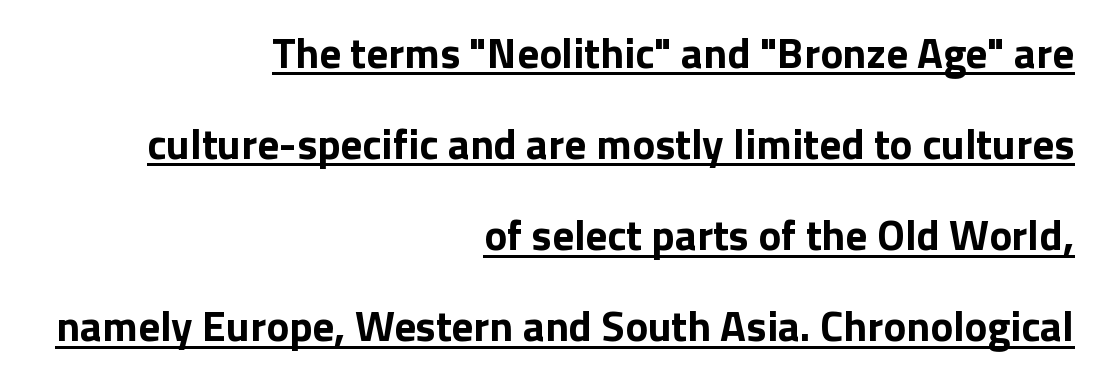
Q: Is the text bold? A: Yes.
Q: Is the text italic (slanted)? A: No, it is upright.
Q: Is the typeface a serif or a sans-serif typeface? A: Sans-serif.
Q: Is the text underlined? A: Yes.
Q: How is the paragraph aligned? A: Right-aligned.
Q: Is the spacing between letters normal or unusually wide? A: Normal.
Q: Is the spacing between lines tight, normal or loose? A: Loose.
Q: Width (condensed, normal, or wide)? A: Normal.
Q: Stroke contrast? A: Low.
Q: x-height? A: Medium.
Q: Monospaced? A: No.
